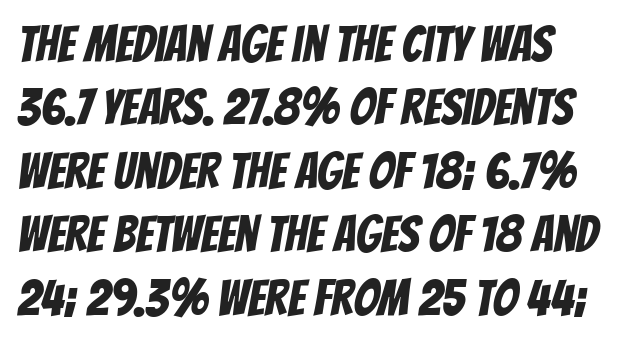
Regarding serifs, this sample does without them. How would I describe the line gaps? Plain and ordinary. Is this a fixed-width face? No — the glyphs have proportional, varying widths. The tracking reads as untouched default to a designer's eye.
